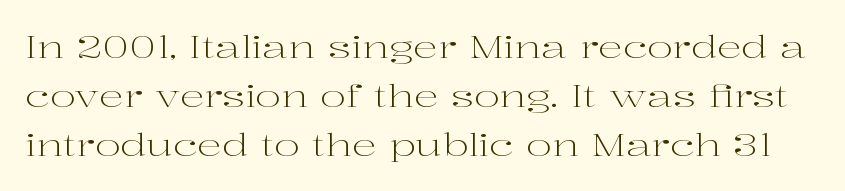
The image shows 31 px light, wide serif type, upright; set normal line spacing (1.58x), normal letter spacing, not underlined; high stroke contrast and a medium x-height.
